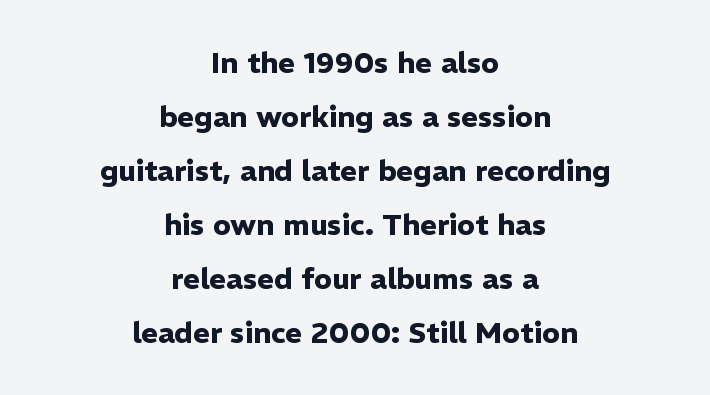
Q: Is the text bold? A: Yes.
Q: Is the text italic (slanted)? A: No, it is upright.
Q: Is the typeface a serif or a sans-serif typeface? A: Sans-serif.
Q: Is the text underlined? A: No.
Q: How is the paragraph aligned? A: Centered.
Q: Is the spacing between letters normal or unusually wide? A: Normal.
Q: Width (condensed, normal, or wide)? A: Normal.
Q: Stroke contrast? A: Low.
Q: x-height? A: Medium.
Q: Monospaced? A: No.
